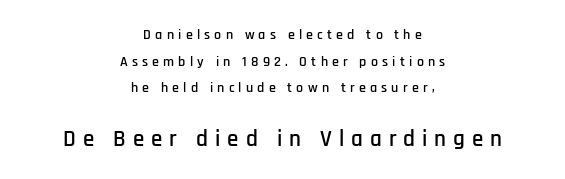
Q: Is the text italic (slanted)? A: No, it is upright.
Q: Is the text underlined? A: No.
Q: How is the paragraph aligned? A: Centered.
Q: Is the spacing between letters normal or unusually wide? A: Unusually wide.
Q: Is the spacing between lines tight, normal or loose? A: Loose.
Q: Which block of text is set in a larger size, the first (top) or the second (bottom)? A: The second (bottom) one.
